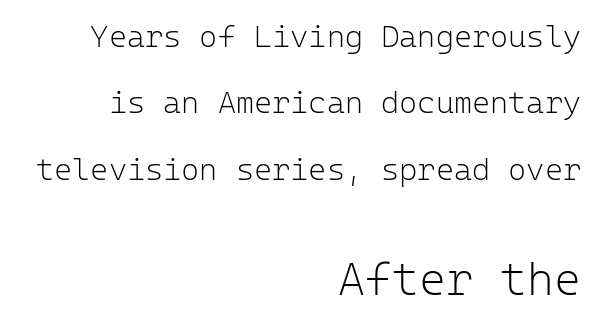
Q: Is the text bold? A: No.
Q: Is the text italic (slanted)? A: No, it is upright.
Q: Is the typeface a serif or a sans-serif typeface? A: Sans-serif.
Q: Is the text underlined? A: No.
Q: How is the paragraph aligned? A: Right-aligned.
Q: Is the spacing between letters normal or unusually wide? A: Normal.
Q: Is the spacing between lines tight, normal or loose? A: Loose.
Q: Which block of text is set in a larger size, the first (top) or the second (bottom)? A: The second (bottom) one.
Q: Width (condensed, normal, or wide)? A: Normal.
Q: Stroke contrast? A: Low.
Q: x-height? A: Medium.
Q: Monospaced? A: Yes.
